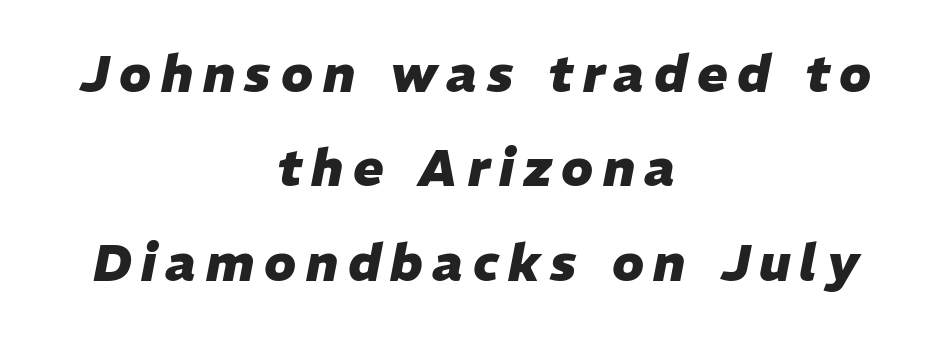
{"italic": "yes", "lean": "right", "slant_degrees": 11, "bold": "yes", "weight": "heavy", "width": "normal", "stroke_contrast": "low", "x_height": "medium", "monospaced": "no", "underline": "no", "align": "center", "line_spacing_ratio": 1.85, "glyph_px": 51}
